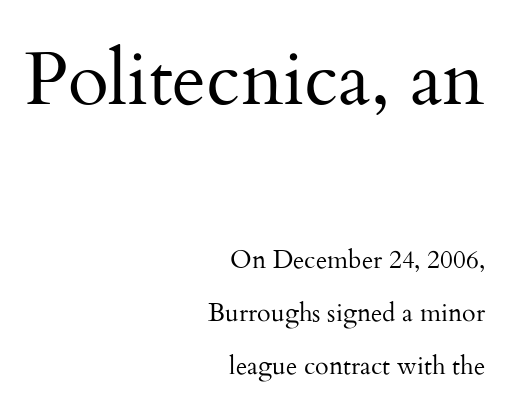
{"serif": "yes", "italic": "no", "bold": "no", "weight": "regular", "width": "normal", "stroke_contrast": "medium", "x_height": "small", "monospaced": "no", "underline": "no", "align": "right", "line_spacing": "loose", "line_spacing_ratio": 2.13, "letter_spacing": "normal", "letter_spacing_em": 0.0, "larger_block": "first", "size_ratio": 3.0, "glyph_px": 75}
